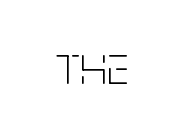
What stands out about the letter spacing? Nothing — it is the standard amount. Any mark beneath the type? The region is blank. Is this a sans? Yes — the strokes have no serifs. Ordinary non-slanted type is in use. Heaviness? Minimal to ordinary, like unemphasized prose.
